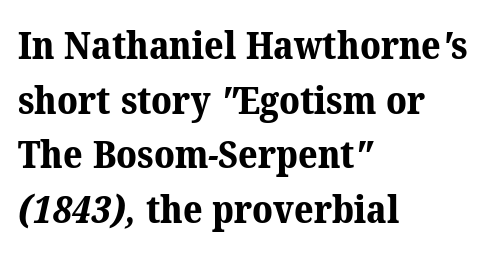
{"serif": "yes", "bold": "yes", "weight": "bold", "width": "normal", "stroke_contrast": "medium", "x_height": "medium", "monospaced": "no", "underline": "no", "align": "left", "line_spacing": "normal", "line_spacing_ratio": 1.44, "letter_spacing": "normal", "letter_spacing_em": 0.0, "glyph_px": 38}
